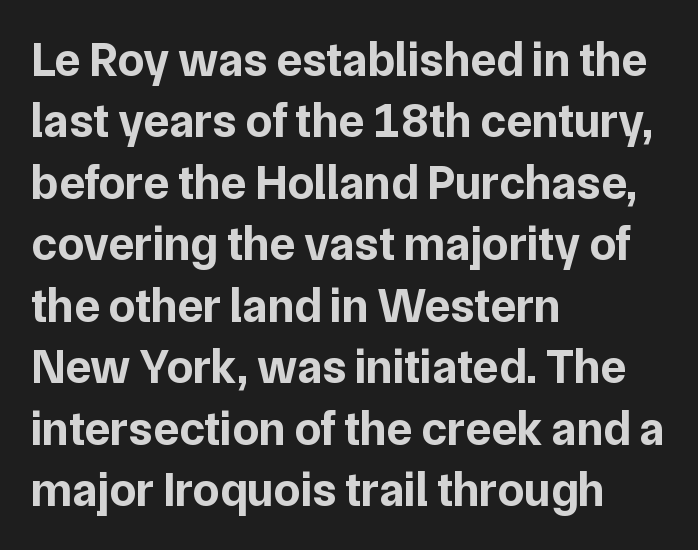
The image shows 48 px bold sans-serif type, upright; set left-aligned, normal line spacing (1.28x), normal letter spacing, not underlined; low stroke contrast and a medium x-height.
